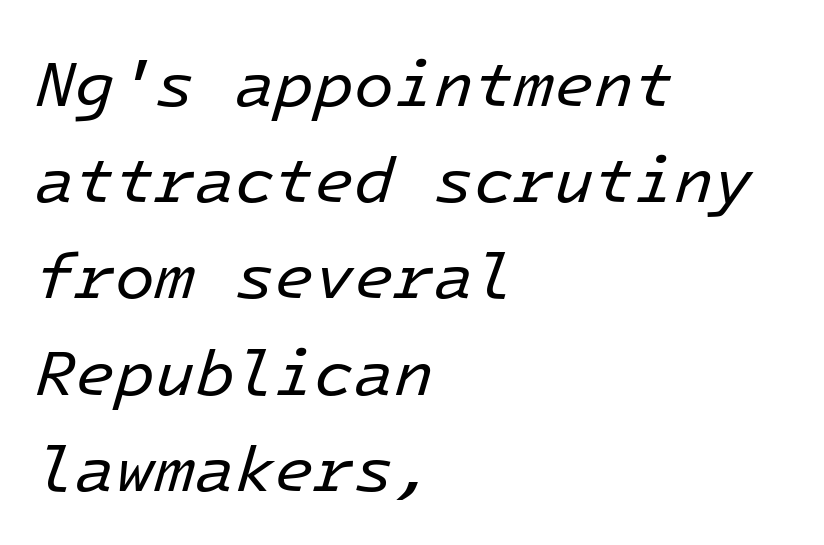
Q: Is the text bold? A: No.
Q: Is the text italic (slanted)? A: Yes, it leans right by about 16 degrees.
Q: Is the text underlined? A: No.
Q: How is the paragraph aligned? A: Left-aligned.
Q: Is the spacing between letters normal or unusually wide? A: Normal.
Q: Is the spacing between lines tight, normal or loose? A: Normal.
Q: Width (condensed, normal, or wide)? A: Normal.
Q: Stroke contrast? A: Low.
Q: x-height? A: Medium.
Q: Monospaced? A: Yes.
